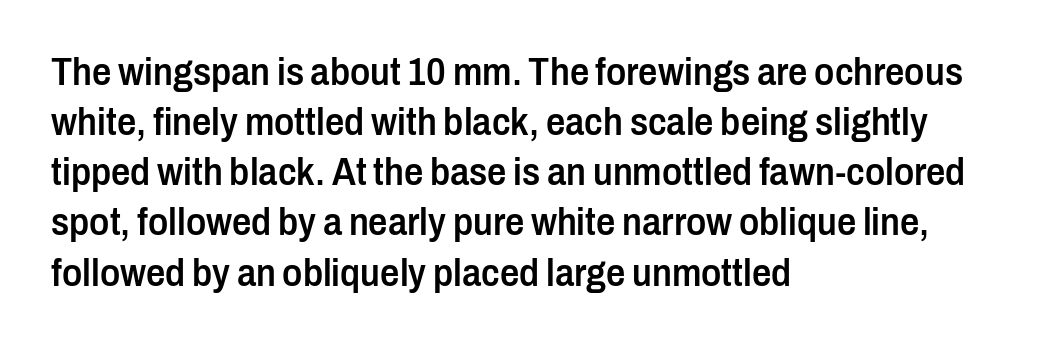
Q: Is the text bold? A: Semi-bold.
Q: Is the text italic (slanted)? A: No, it is upright.
Q: Is the typeface a serif or a sans-serif typeface? A: Sans-serif.
Q: Is the text underlined? A: No.
Q: How is the paragraph aligned? A: Left-aligned.
Q: Is the spacing between letters normal or unusually wide? A: Normal.
Q: Is the spacing between lines tight, normal or loose? A: Normal.
Q: Width (condensed, normal, or wide)? A: Condensed.
Q: Stroke contrast? A: Low.
Q: x-height? A: Medium.
Q: Monospaced? A: No.
